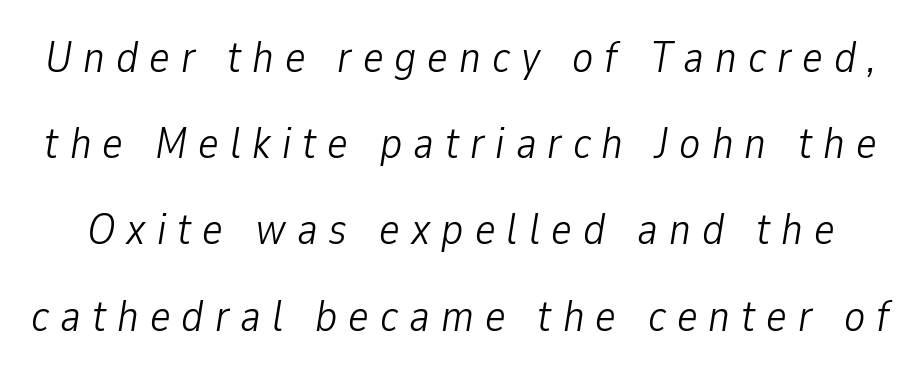
The image shows 44 px light, condensed type, italic (leaning right); set loose line spacing (1.96x), unusually wide letter spacing (+0.25 em), not underlined; low stroke contrast and a medium x-height.
